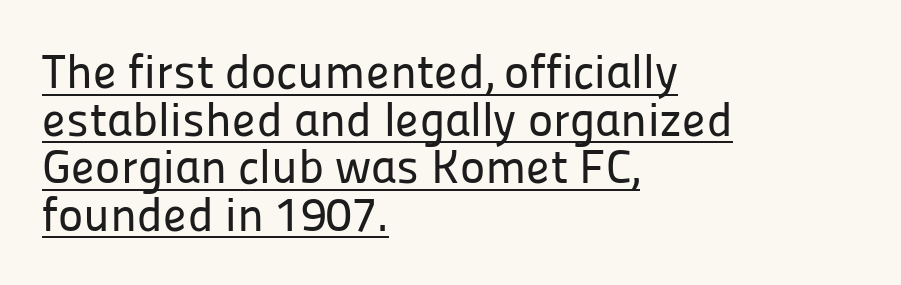
The image shows 48 px sans-serif type, upright; set left-aligned, tight line spacing (0.99x), normal letter spacing, underlined; low stroke contrast and a medium x-height.
